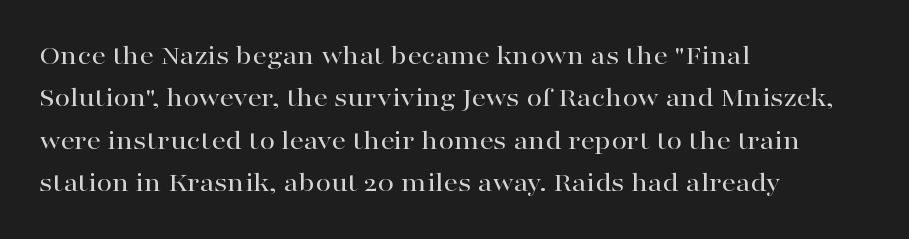
{"serif": "yes", "italic": "no", "width": "wide", "stroke_contrast": "high", "x_height": "medium", "monospaced": "no", "underline": "no", "align": "left", "line_spacing": "normal", "line_spacing_ratio": 1.51, "letter_spacing": "normal", "letter_spacing_em": 0.0, "glyph_px": 28}
